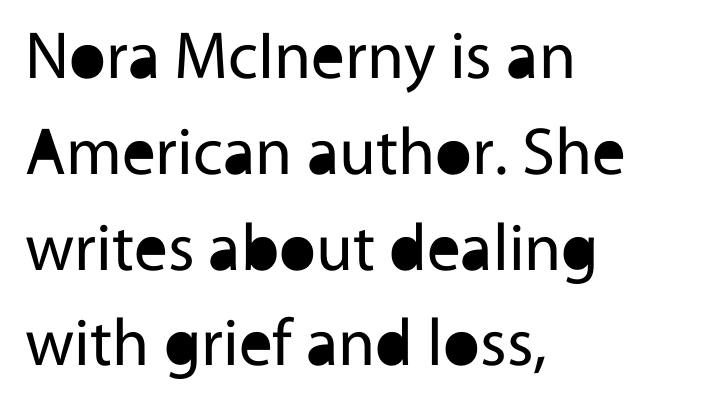
Q: Is the text bold? A: No.
Q: Is the text italic (slanted)? A: No, it is upright.
Q: Is the typeface a serif or a sans-serif typeface? A: Sans-serif.
Q: Is the text underlined? A: No.
Q: How is the paragraph aligned? A: Left-aligned.
Q: Is the spacing between letters normal or unusually wide? A: Normal.
Q: Is the spacing between lines tight, normal or loose? A: Normal.
Q: Width (condensed, normal, or wide)? A: Normal.
Q: x-height? A: Medium.
Q: Monospaced? A: No.
